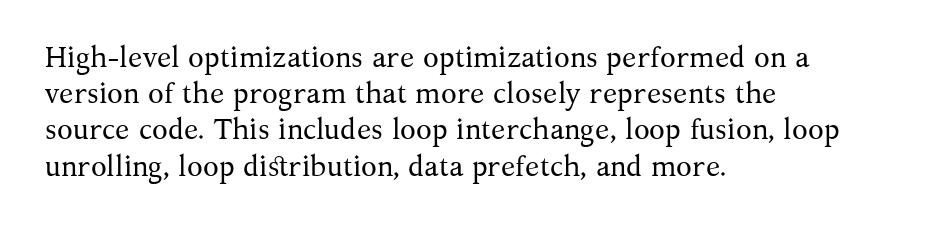
{"serif": "yes", "italic": "no", "bold": "no", "weight": "regular", "width": "normal", "stroke_contrast": "medium", "x_height": "medium", "monospaced": "no", "underline": "no", "align": "left", "line_spacing": "normal", "line_spacing_ratio": 1.25, "letter_spacing": "normal", "letter_spacing_em": 0.0, "glyph_px": 29}
